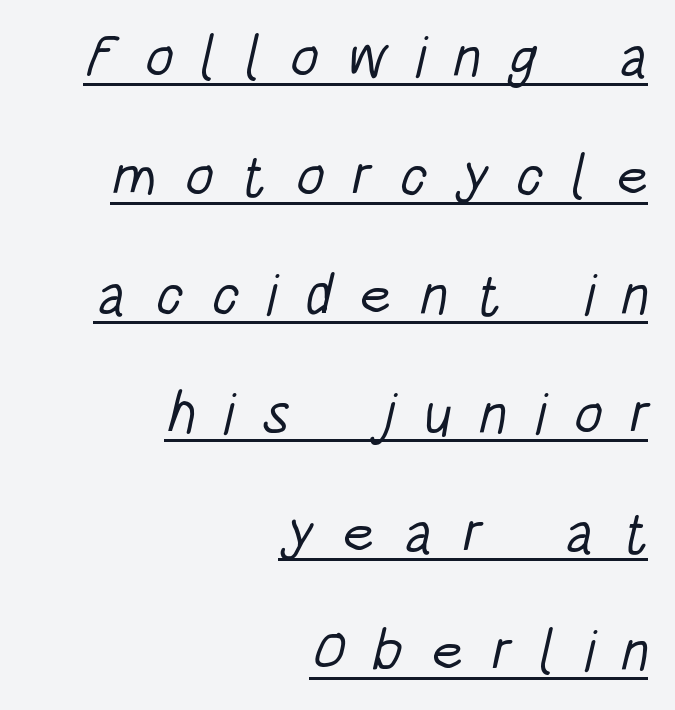
Q: Is the text bold? A: No.
Q: Is the typeface a serif or a sans-serif typeface? A: Sans-serif.
Q: Is the text underlined? A: Yes.
Q: How is the paragraph aligned? A: Right-aligned.
Q: Is the spacing between letters normal or unusually wide? A: Unusually wide.
Q: Is the spacing between lines tight, normal or loose? A: Loose.
Q: Width (condensed, normal, or wide)? A: Condensed.
Q: Stroke contrast? A: Low.
Q: x-height? A: Large.
Q: Monospaced? A: No.
